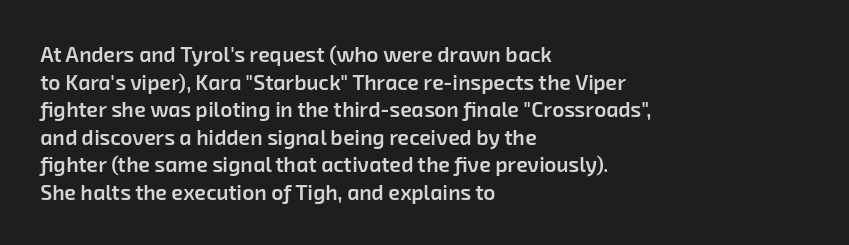
{"bold": "semi", "underline": "no", "align": "left", "line_spacing": "normal", "line_spacing_ratio": 1.31, "letter_spacing": "normal", "letter_spacing_em": 0.0, "glyph_px": 21}
